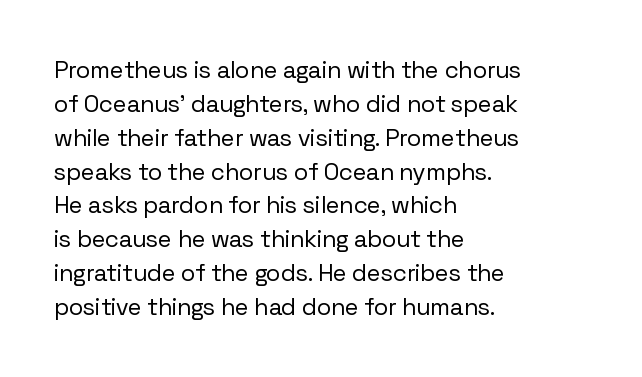
The image shows 24 px text type, upright; set left-aligned, normal line spacing (1.41x), normal letter spacing, not underlined.
